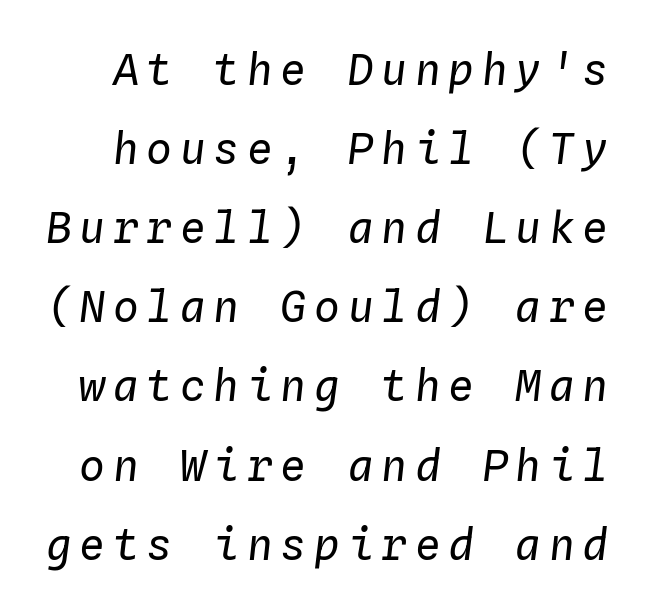
Q: Is the text bold? A: No.
Q: Is the text italic (slanted)? A: Yes, it leans right by about 4 degrees.
Q: Is the text underlined? A: No.
Q: Width (condensed, normal, or wide)? A: Normal.
Q: Stroke contrast? A: Low.
Q: x-height? A: Medium.
Q: Monospaced? A: Yes.
